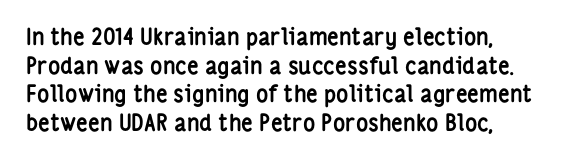
In CSS terms this would be text-align: left. On the weight axis this lands at bold, roughly 700. No word sits above an underline. Regarding leading, the lines here are spaced in the standard way. Quick note: not italic, upright. Glyph-to-glyph distance matches everyday printed text.
